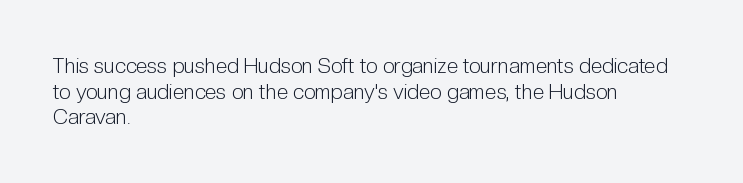
The image shows 21 px text type, upright; set left-aligned, line spacing 1.22x, normal letter spacing, not underlined.
